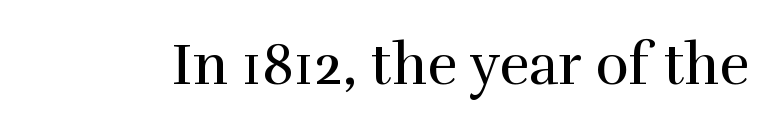
Q: Is the text bold? A: No.
Q: Is the text italic (slanted)? A: No, it is upright.
Q: Is the typeface a serif or a sans-serif typeface? A: Serif.
Q: Is the text underlined? A: No.
Q: Is the spacing between letters normal or unusually wide? A: Normal.
Q: Width (condensed, normal, or wide)? A: Normal.
Q: x-height? A: Medium.
Q: Monospaced? A: No.
